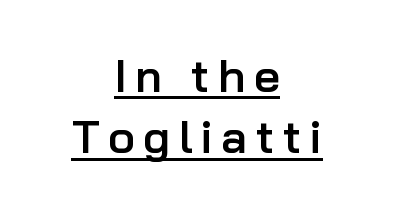
Q: Is the text bold? A: Semi-bold.
Q: Is the text italic (slanted)? A: No, it is upright.
Q: Is the typeface a serif or a sans-serif typeface? A: Sans-serif.
Q: Is the text underlined? A: Yes.
Q: How is the paragraph aligned? A: Centered.
Q: Is the spacing between lines tight, normal or loose? A: Normal.
Q: Width (condensed, normal, or wide)? A: Normal.
Q: Stroke contrast? A: Low.
Q: x-height? A: Medium.
Q: Monospaced? A: No.
